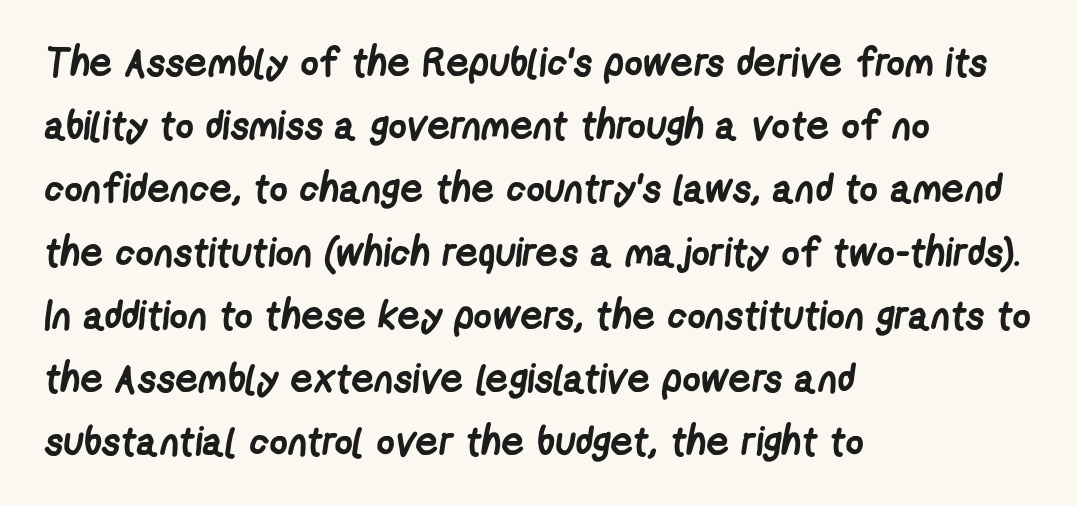
{"serif": "no", "bold": "yes", "weight": "semibold", "width": "condensed", "stroke_contrast": "low", "x_height": "medium", "monospaced": "no", "underline": "no", "align": "left", "line_spacing": "normal", "line_spacing_ratio": 1.58, "letter_spacing": "normal", "letter_spacing_em": 0.0, "glyph_px": 40}
